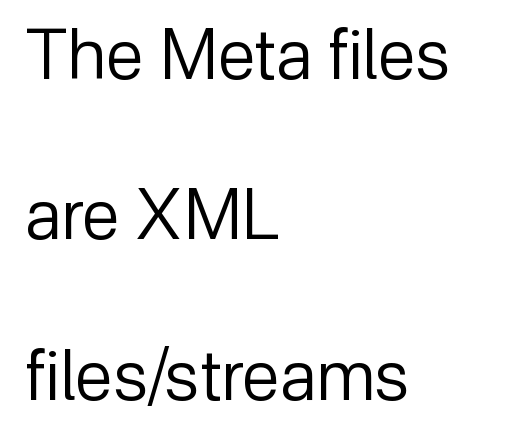
The strokes are not fattened; the text isn't bold. I'd call this a sans setting — the letters go barefoot. Think of a printed novel: that variable character pitch is what you see here. These lines stack with their left ends in a neat column. Nobody touched the tracking dial on this one.
